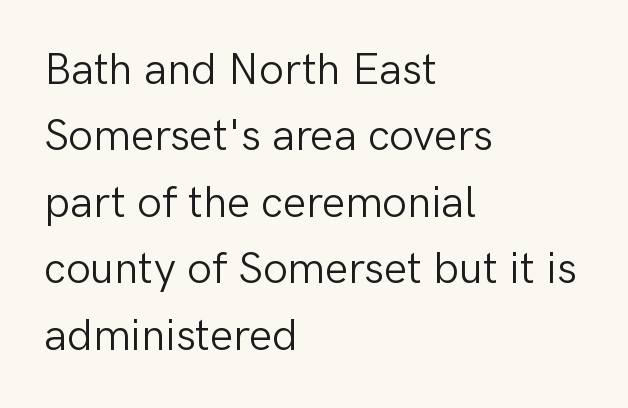
The image shows 44 px light sans-serif type, upright; set left-aligned, normal line spacing (1.51x), normal letter spacing, not underlined; low stroke contrast and a medium x-height.
